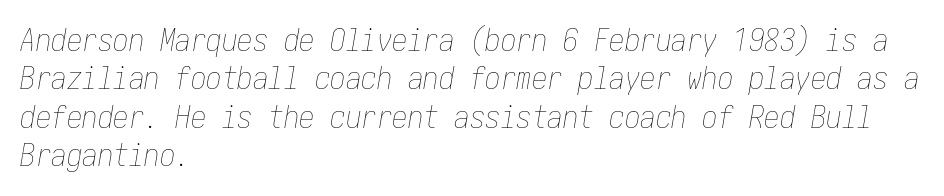
No extra ink here — the face is not bold. This sample is left-justified, so line endings fall wherever the words run out. Each row of text sits above clean, open space. Default kerning and tracking; the words read as compact shapes.
